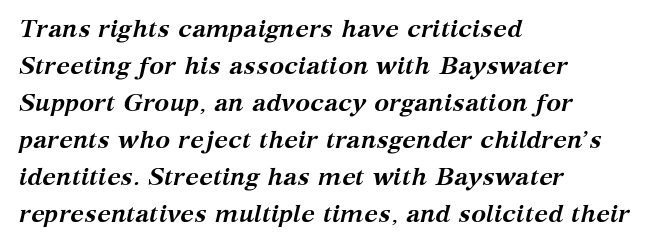
Descenders are the only things crossing below the line. The vertical gap from one line to the next is medium. Short and long lines alike share a common starting point at left. Is the type slanted? Yes — the strokes lean at a clear angle.
